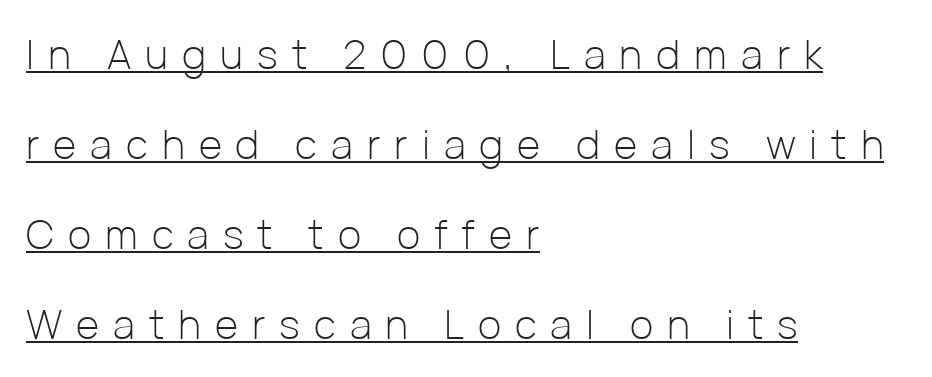
Q: Is the text bold? A: No.
Q: Is the text italic (slanted)? A: No, it is upright.
Q: Is the typeface a serif or a sans-serif typeface? A: Sans-serif.
Q: Is the text underlined? A: Yes.
Q: How is the paragraph aligned? A: Left-aligned.
Q: Is the spacing between letters normal or unusually wide? A: Unusually wide.
Q: Is the spacing between lines tight, normal or loose? A: Loose.
Q: Width (condensed, normal, or wide)? A: Normal.
Q: Stroke contrast? A: Low.
Q: x-height? A: Medium.
Q: Monospaced? A: No.
